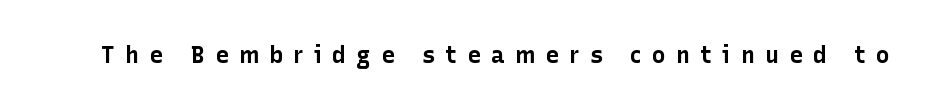
Q: Is the text bold? A: Yes.
Q: Is the text italic (slanted)? A: No, it is upright.
Q: Is the text underlined? A: No.
Q: Is the spacing between letters normal or unusually wide? A: Unusually wide.
